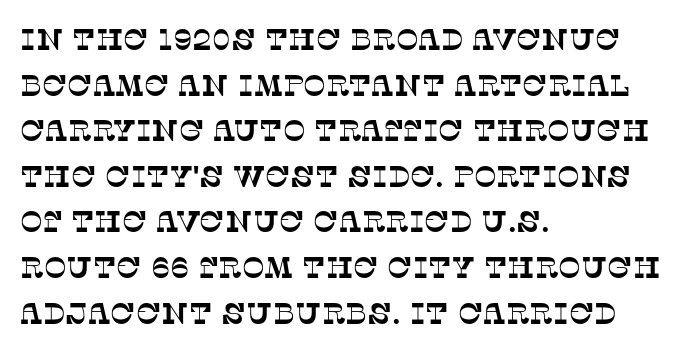
{"serif": "yes", "width": "normal", "stroke_contrast": "low", "x_height": "large", "monospaced": "no", "underline": "no", "align": "left", "line_spacing": "normal", "line_spacing_ratio": 1.52, "letter_spacing": "normal", "letter_spacing_em": 0.0, "glyph_px": 30}
